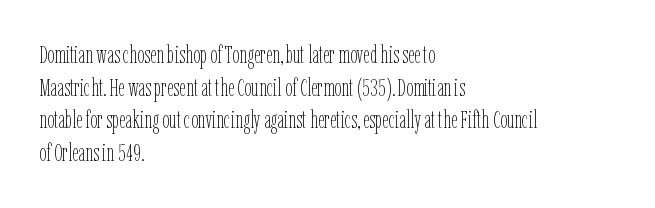
The image shows 25 px text type, upright; set left-aligned, normal line spacing (1.31x), normal letter spacing, not underlined.
